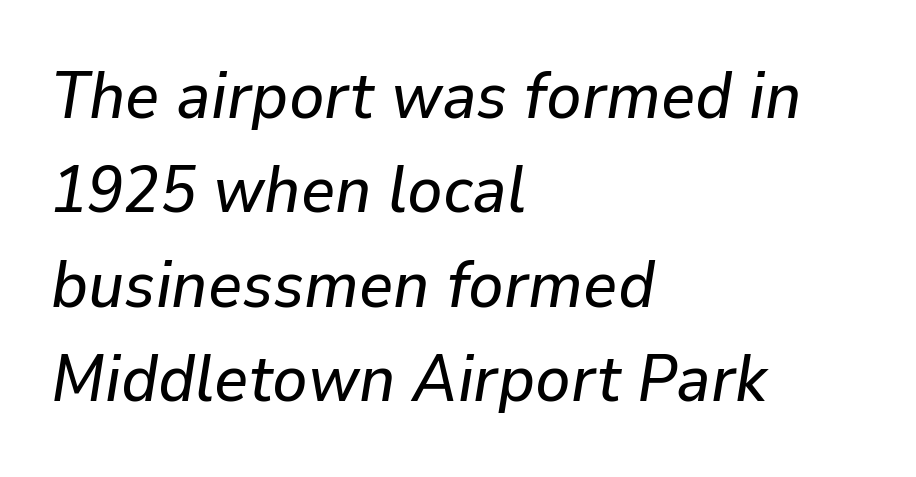
You could not count columns in this text — the font is proportionally spaced. The setting favours the left margin, as ordinary paragraphs usually do. Compared with typical paragraphs, the rows here are spaced about the same. The letters sit at their default tracking, neither squeezed nor spread. The font's italic variant was chosen for this text.
